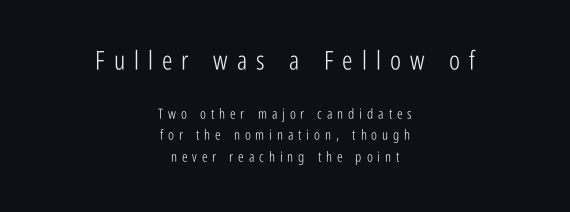
{"italic": "no", "bold": "no", "underline": "no", "align": "center", "line_spacing": "normal", "line_spacing_ratio": 1.54, "letter_spacing": "wide", "letter_spacing_em": 0.35, "larger_block": "first", "size_ratio": 1.86, "glyph_px": 26}
